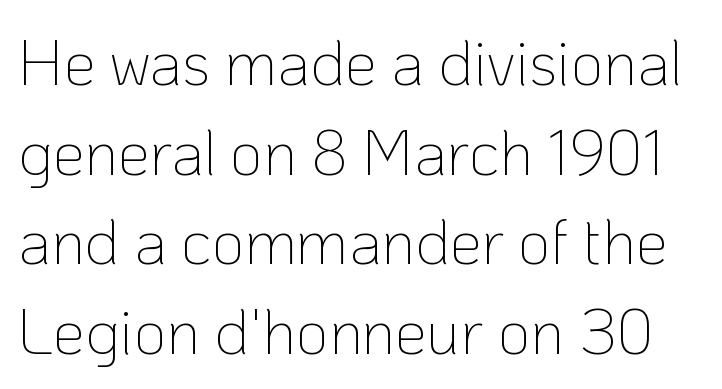
{"serif": "no", "italic": "no", "bold": "no", "weight": "thin", "width": "normal", "stroke_contrast": "low", "x_height": "medium", "monospaced": "no", "underline": "no", "line_spacing": "normal", "line_spacing_ratio": 1.4, "letter_spacing": "normal", "letter_spacing_em": 0.0, "glyph_px": 64}
